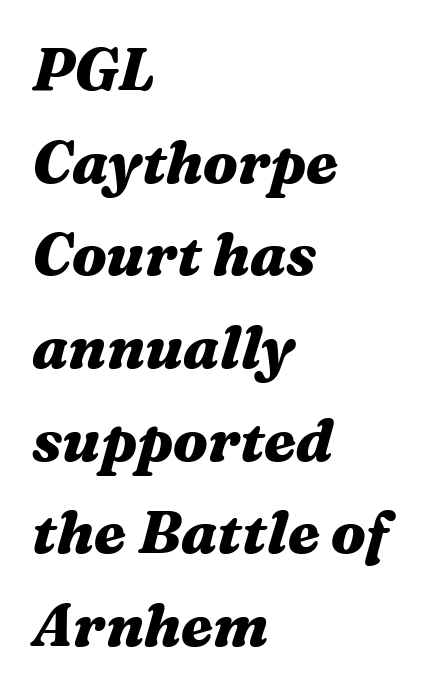
{"italic": "yes", "lean": "right", "slant_degrees": 16, "bold": "yes", "weight": "heavy", "width": "wide", "stroke_contrast": "medium", "x_height": "medium", "monospaced": "no", "underline": "no", "align": "left", "line_spacing": "normal", "line_spacing_ratio": 1.57, "letter_spacing": "normal", "letter_spacing_em": 0.0, "glyph_px": 59}
